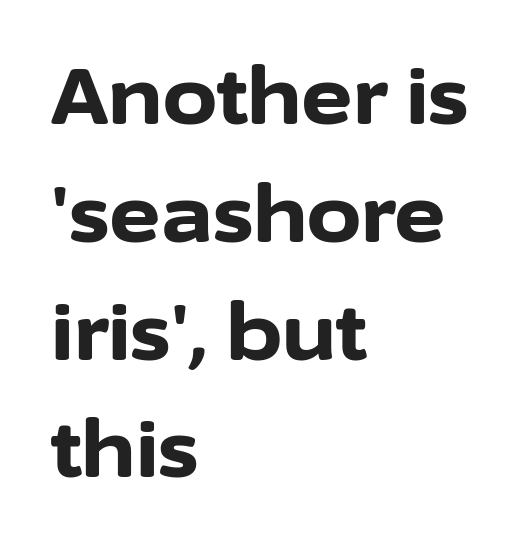
The image shows 78 px bold sans-serif type, upright; set left-aligned, normal line spacing (1.51x), normal letter spacing, not underlined; low stroke contrast and a medium x-height.
